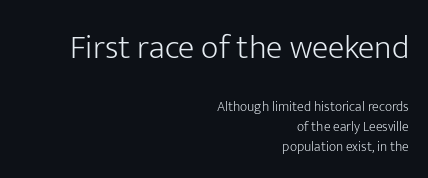
The image shows 34 px light sans-serif type, upright; set right-aligned, normal line spacing (1.43x), normal letter spacing, not underlined; the first (top) block is 2.43x larger; low stroke contrast and a medium x-height.
